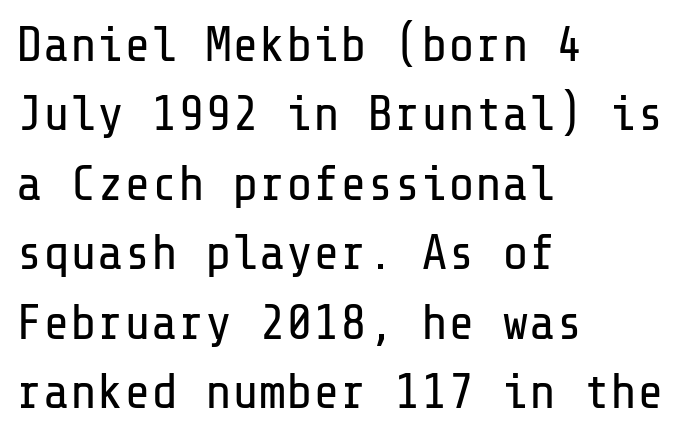
The image shows 50 px regular-weight sans-serif type, upright; set left-aligned, normal line spacing (1.39x), normal letter spacing, not underlined; low stroke contrast and a medium x-height.
